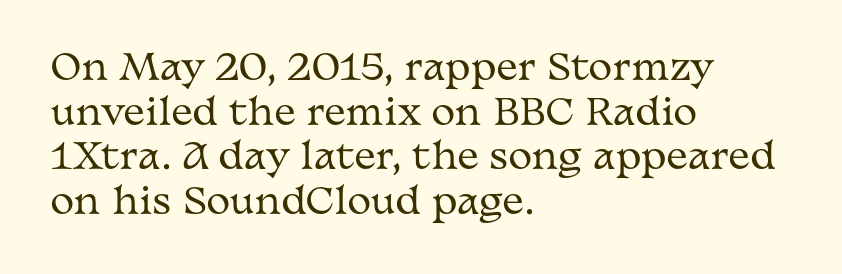
Q: Is the text bold? A: No.
Q: Is the text italic (slanted)? A: No, it is upright.
Q: Is the typeface a serif or a sans-serif typeface? A: Serif.
Q: Is the text underlined? A: No.
Q: How is the paragraph aligned? A: Left-aligned.
Q: Is the spacing between letters normal or unusually wide? A: Normal.
Q: Width (condensed, normal, or wide)? A: Wide.
Q: Stroke contrast? A: Medium.
Q: x-height? A: Medium.
Q: Monospaced? A: No.
